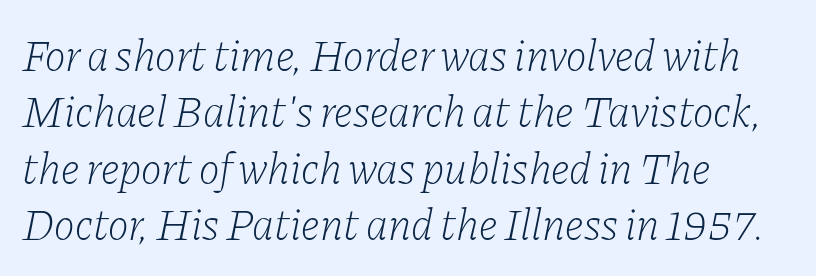
Q: Is the text bold? A: No.
Q: Is the text italic (slanted)? A: Yes, it leans right by about 11 degrees.
Q: Is the typeface a serif or a sans-serif typeface? A: Serif.
Q: Is the text underlined? A: No.
Q: How is the paragraph aligned? A: Left-aligned.
Q: Is the spacing between letters normal or unusually wide? A: Normal.
Q: Is the spacing between lines tight, normal or loose? A: Normal.
Q: Width (condensed, normal, or wide)? A: Normal.
Q: Stroke contrast? A: Low.
Q: x-height? A: Medium.
Q: Monospaced? A: No.
